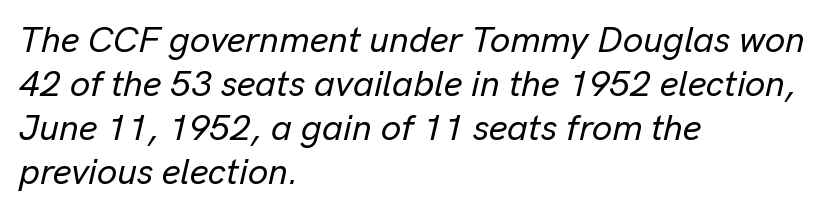
The text block is weighted toward the left margin, trailing off unevenly rightward. Each letter keeps its own natural width here, so spacing adapts to shape. Each word holds together tightly as a unit, with standard inter-letter gaps. The typography opts for an oblique posture over an upright one.
